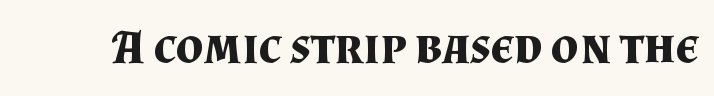
{"serif": "yes", "italic": "no", "bold": "yes", "weight": "bold", "width": "normal", "stroke_contrast": "medium", "x_height": "small", "monospaced": "no", "underline": "no", "letter_spacing": "normal", "letter_spacing_em": 0.0, "glyph_px": 49}
